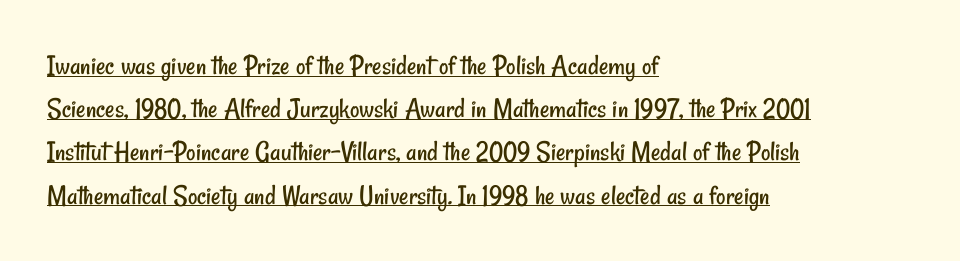
Q: Is the text bold? A: No.
Q: Is the typeface a serif or a sans-serif typeface? A: Sans-serif.
Q: Is the text underlined? A: Yes.
Q: How is the paragraph aligned? A: Left-aligned.
Q: Is the spacing between letters normal or unusually wide? A: Normal.
Q: Is the spacing between lines tight, normal or loose? A: Normal.
Q: Width (condensed, normal, or wide)? A: Condensed.
Q: Stroke contrast? A: Low.
Q: x-height? A: Small.
Q: Monospaced? A: No.
